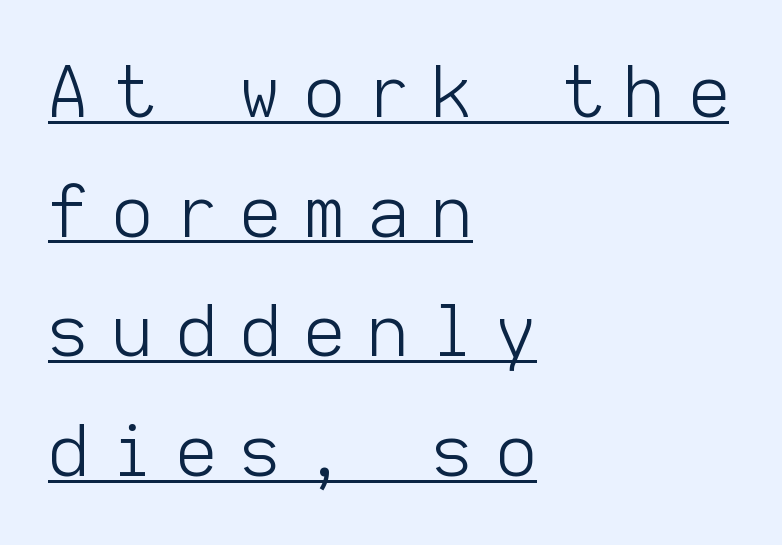
The image shows 70 px light sans-serif type, upright, monospaced; set left-aligned, line spacing 1.71x, unusually wide letter spacing (+0.34 em), underlined; low stroke contrast and a medium x-height.
